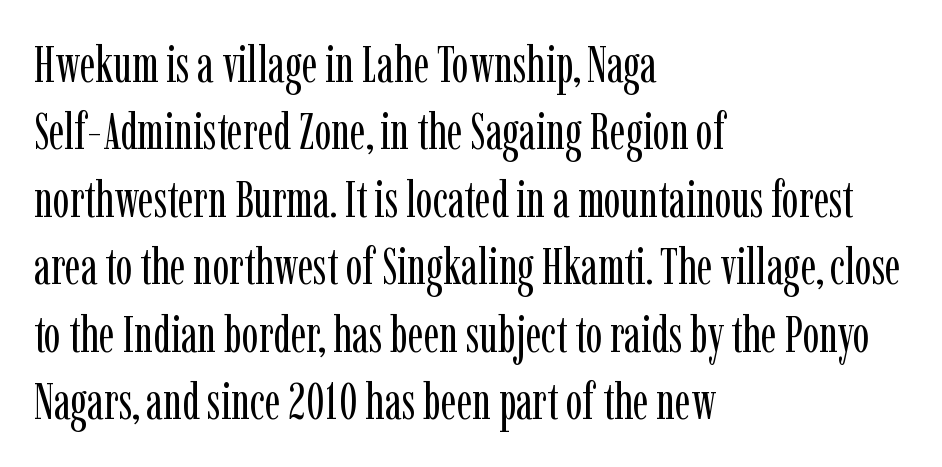
{"serif": "yes", "italic": "no", "bold": "no", "weight": "regular", "width": "condensed", "stroke_contrast": "low", "x_height": "medium", "monospaced": "no", "underline": "no", "align": "left", "line_spacing": "normal", "line_spacing_ratio": 1.35, "letter_spacing": "normal", "letter_spacing_em": 0.0, "glyph_px": 50}
